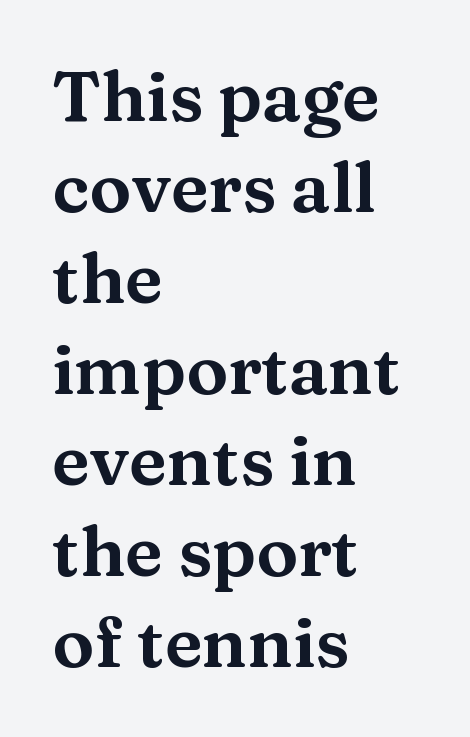
Q: Is the text italic (slanted)? A: No, it is upright.
Q: Is the typeface a serif or a sans-serif typeface? A: Serif.
Q: Is the text underlined? A: No.
Q: How is the paragraph aligned? A: Left-aligned.
Q: Is the spacing between letters normal or unusually wide? A: Normal.
Q: Is the spacing between lines tight, normal or loose? A: Normal.
Q: Width (condensed, normal, or wide)? A: Wide.
Q: Stroke contrast? A: Medium.
Q: x-height? A: Medium.
Q: Monospaced? A: No.
